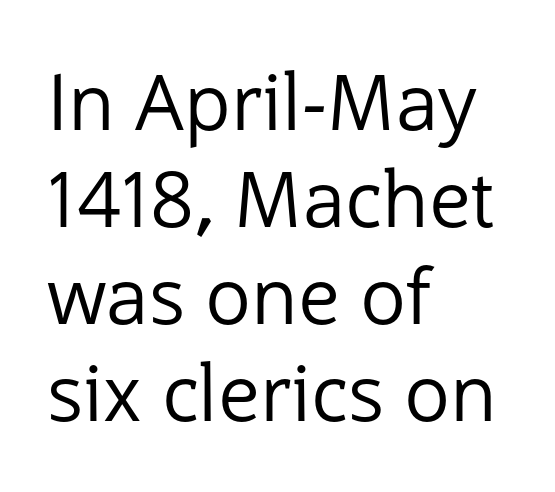
The designer went with a sans here, leaving each stem footless. Successive baselines arrive at the customary interval. Proportional: the letters do not fall into vertical columns. The text block is weighted toward the left margin, trailing off unevenly rightward.
